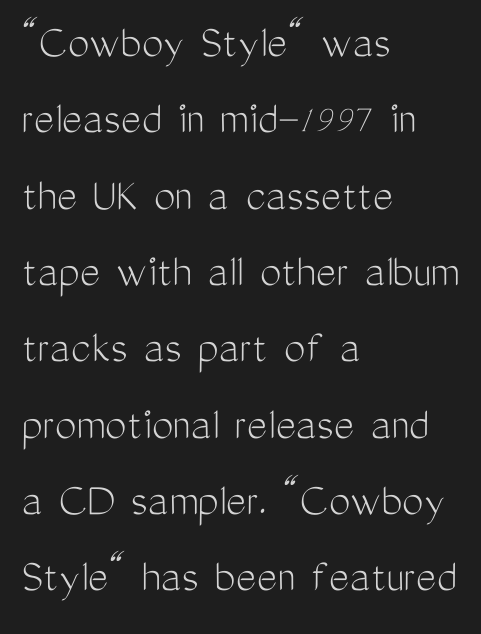
{"serif": "no", "italic": "no", "bold": "no", "weight": "light", "width": "condensed", "stroke_contrast": "medium", "x_height": "medium", "monospaced": "no", "underline": "no", "align": "left", "line_spacing": "normal", "line_spacing_ratio": 1.59, "letter_spacing": "normal", "letter_spacing_em": 0.0, "glyph_px": 48}
